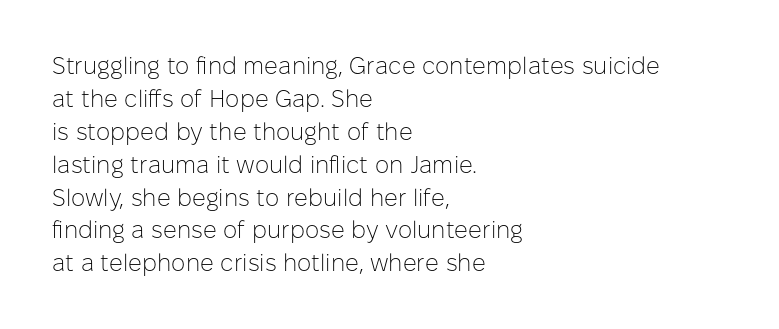
These lines stack with their left ends in a neat column. Letters rest on an invisible, unmarked baseline. The lines sit at an ordinary, default distance from one another. The type sits square on the baseline with zero lean. No letter is thick-stroked: the sample isn't bold. Default kerning and tracking; the words read as compact shapes.
